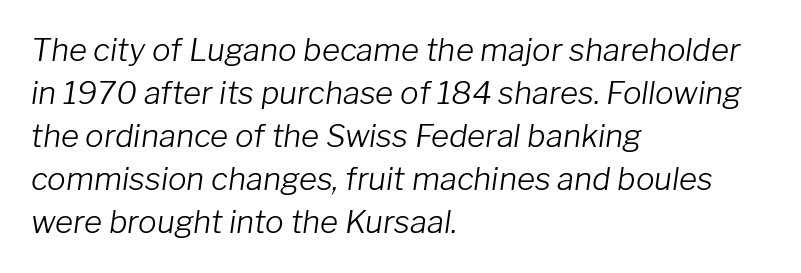
Q: Is the text bold? A: No.
Q: Is the text italic (slanted)? A: Yes, it leans right by about 8 degrees.
Q: Is the text underlined? A: No.
Q: How is the paragraph aligned? A: Left-aligned.
Q: Is the spacing between letters normal or unusually wide? A: Normal.
Q: Is the spacing between lines tight, normal or loose? A: Normal.
Q: Width (condensed, normal, or wide)? A: Normal.
Q: Stroke contrast? A: Low.
Q: x-height? A: Medium.
Q: Monospaced? A: No.
